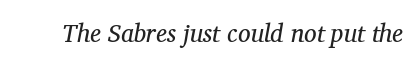
Q: Is the text bold? A: No.
Q: Is the text italic (slanted)? A: Yes, it leans right by about 12 degrees.
Q: Is the text underlined? A: No.
Q: Is the spacing between letters normal or unusually wide? A: Normal.
